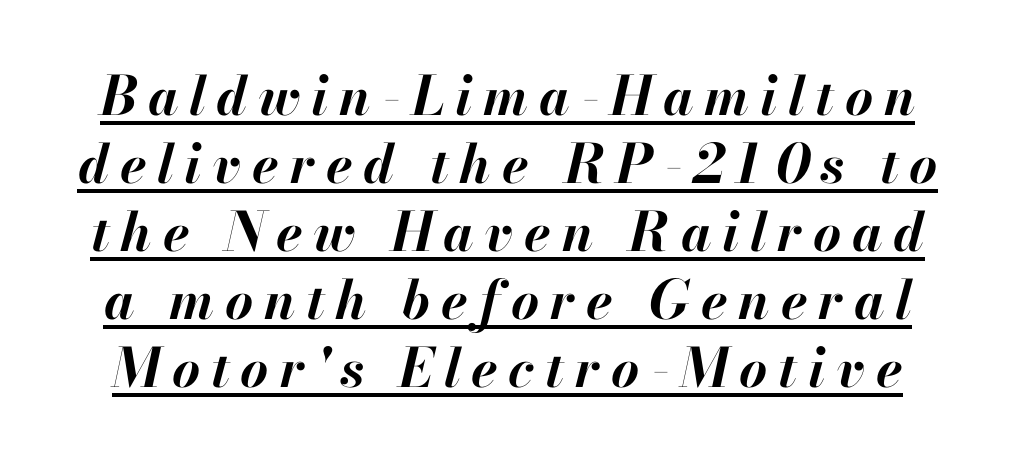
Q: Is the text bold? A: Yes.
Q: Is the text italic (slanted)? A: Yes, it leans right by about 13 degrees.
Q: Is the text underlined? A: Yes.
Q: Is the spacing between letters normal or unusually wide? A: Unusually wide.
Q: Is the spacing between lines tight, normal or loose? A: Normal.
Q: Width (condensed, normal, or wide)? A: Normal.
Q: Stroke contrast? A: High.
Q: x-height? A: Small.
Q: Monospaced? A: No.
